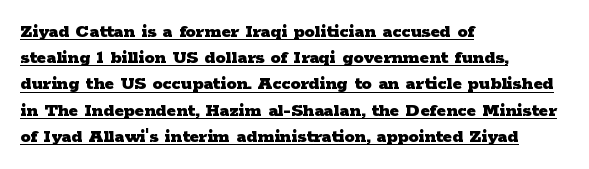
The image shows 20 px bold type, upright; set left-aligned, normal line spacing (1.31x), normal letter spacing, underlined.
